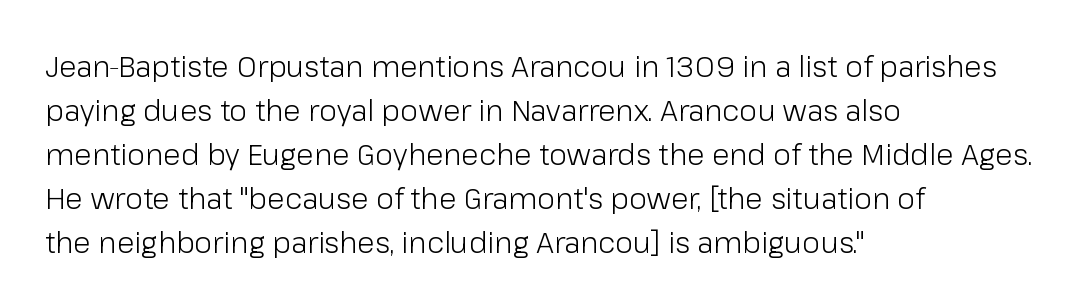
Q: Is the text bold? A: No.
Q: Is the text italic (slanted)? A: No, it is upright.
Q: Is the typeface a serif or a sans-serif typeface? A: Sans-serif.
Q: Is the text underlined? A: No.
Q: How is the paragraph aligned? A: Left-aligned.
Q: Is the spacing between letters normal or unusually wide? A: Normal.
Q: Is the spacing between lines tight, normal or loose? A: Normal.
Q: Width (condensed, normal, or wide)? A: Normal.
Q: Stroke contrast? A: Low.
Q: x-height? A: Medium.
Q: Monospaced? A: No.
